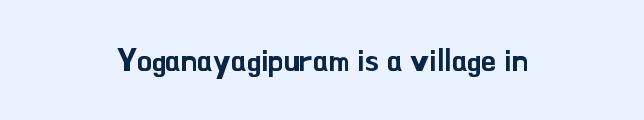
Spacing between characters is what you'd get straight out of the box. A typesetter would mark this as roman, not italic. This sample is center-justified, so both line endings float freely. The strip under each line holds only bare page. Note the varied advance widths — an 'i' is clearly narrower than an 'm'. Does the type have serifs? No, each stem ends abruptly.
